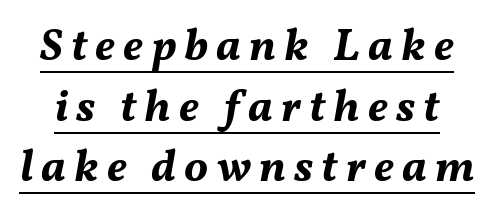
{"italic": "yes", "lean": "right", "slant_degrees": 11, "bold": "yes", "weight": "bold", "width": "normal", "stroke_contrast": "medium", "x_height": "medium", "monospaced": "no", "underline": "yes", "line_spacing": "normal", "line_spacing_ratio": 1.35, "glyph_px": 45}
